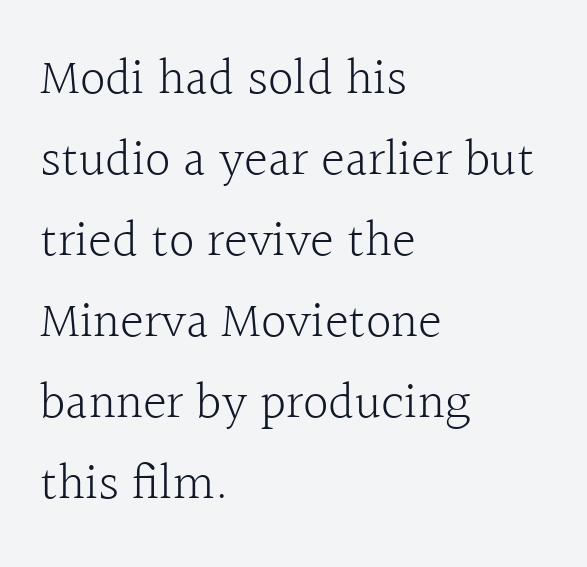
Q: Is the text bold? A: No.
Q: Is the text italic (slanted)? A: No, it is upright.
Q: Is the typeface a serif or a sans-serif typeface? A: Serif.
Q: Is the text underlined? A: No.
Q: How is the paragraph aligned? A: Left-aligned.
Q: Is the spacing between letters normal or unusually wide? A: Normal.
Q: Is the spacing between lines tight, normal or loose? A: Normal.
Q: Width (condensed, normal, or wide)? A: Normal.
Q: x-height? A: Medium.
Q: Monospaced? A: No.
